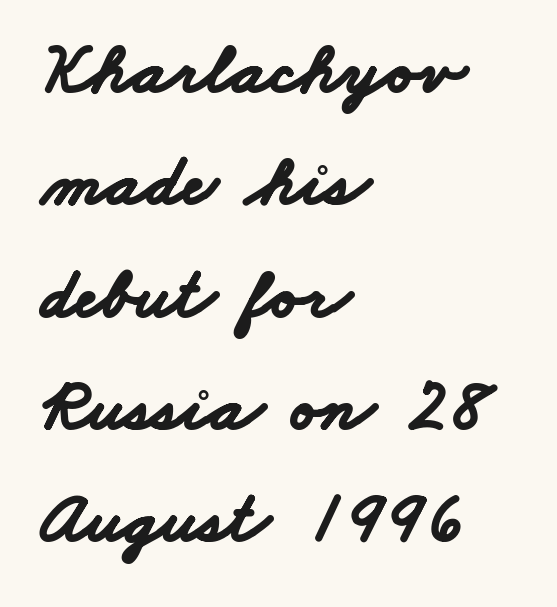
Here the glyphs are tracked normally, forming tight word shapes. Is the type bold? Yes — the strokes are clearly thick and heavy. A classic flush-left, rag-right setting is used for this passage. The letters advance in unequal steps, a hallmark of proportional type.
